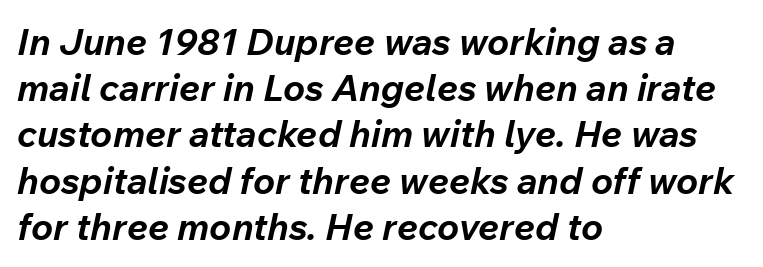
Thick stems and heavy bowls — unmistakably bold. Normally led — the rows are evenly, conventionally spaced. Proportional: the letters do not fall into vertical columns. The space directly below the letters is spotless. The rag falls on the right side of this text block.
